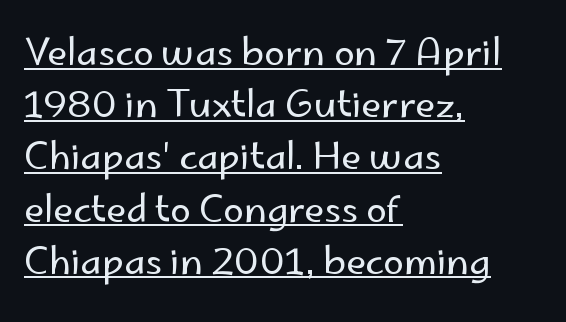
Q: Is the text bold? A: No.
Q: Is the text italic (slanted)? A: No, it is upright.
Q: Is the typeface a serif or a sans-serif typeface? A: Sans-serif.
Q: Is the text underlined? A: Yes.
Q: How is the paragraph aligned? A: Left-aligned.
Q: Is the spacing between letters normal or unusually wide? A: Normal.
Q: Is the spacing between lines tight, normal or loose? A: Normal.
Q: Width (condensed, normal, or wide)? A: Normal.
Q: Stroke contrast? A: Low.
Q: x-height? A: Small.
Q: Monospaced? A: No.
